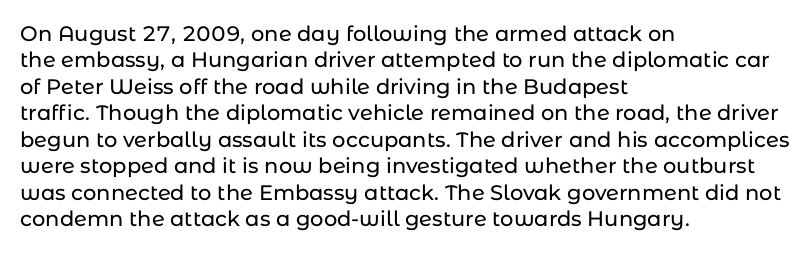
The image shows 21 px text type, upright; set left-aligned, normal line spacing (1.26x), normal letter spacing, not underlined.
